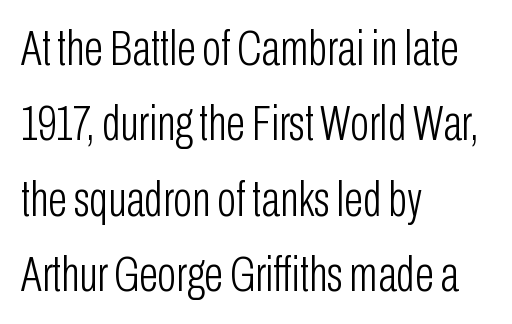
Q: Is the text bold? A: No.
Q: Is the text italic (slanted)? A: No, it is upright.
Q: Is the typeface a serif or a sans-serif typeface? A: Sans-serif.
Q: Is the text underlined? A: No.
Q: How is the paragraph aligned? A: Left-aligned.
Q: Is the spacing between letters normal or unusually wide? A: Normal.
Q: Is the spacing between lines tight, normal or loose? A: Normal.
Q: Width (condensed, normal, or wide)? A: Condensed.
Q: Stroke contrast? A: Low.
Q: x-height? A: Medium.
Q: Monospaced? A: No.
